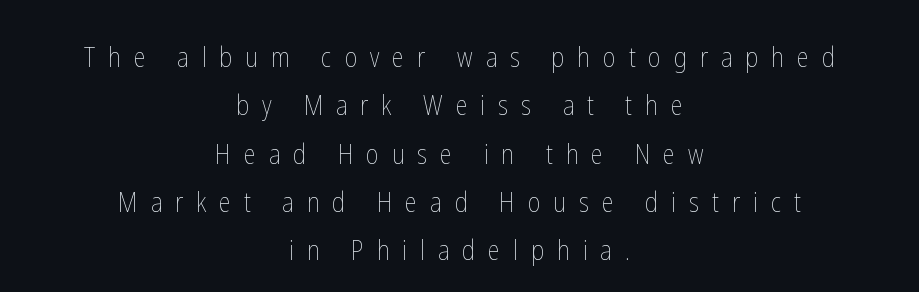
Q: Is the text bold? A: No.
Q: Is the text italic (slanted)? A: No, it is upright.
Q: Is the text underlined? A: No.
Q: How is the paragraph aligned? A: Centered.
Q: Is the spacing between letters normal or unusually wide? A: Unusually wide.
